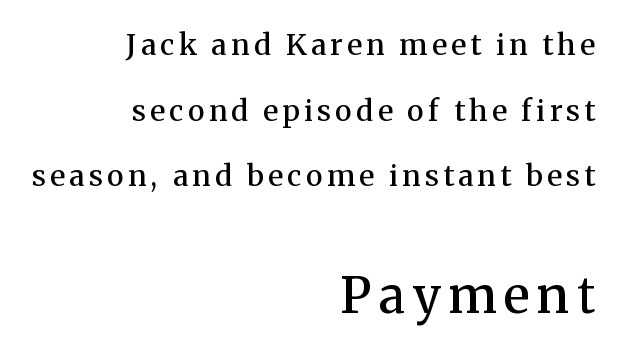
The font's upright variant was chosen for this text. A great deal of white space separates one row of letters from the next. The rendering uses natural spacing where letterforms have individual widths. These lines are composed in type with serifs. The paragraph shown leans on its right margin.
